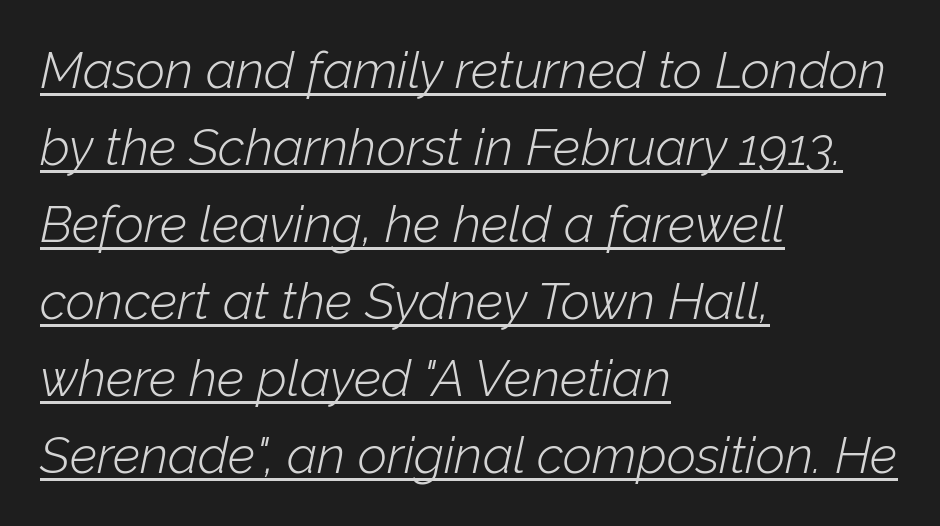
{"italic": "yes", "lean": "right", "slant_degrees": 12, "bold": "no", "weight": "light", "width": "normal", "stroke_contrast": "low", "x_height": "medium", "monospaced": "no", "underline": "yes", "align": "left", "line_spacing": "normal", "line_spacing_ratio": 1.51, "letter_spacing": "normal", "letter_spacing_em": 0.0, "glyph_px": 51}
